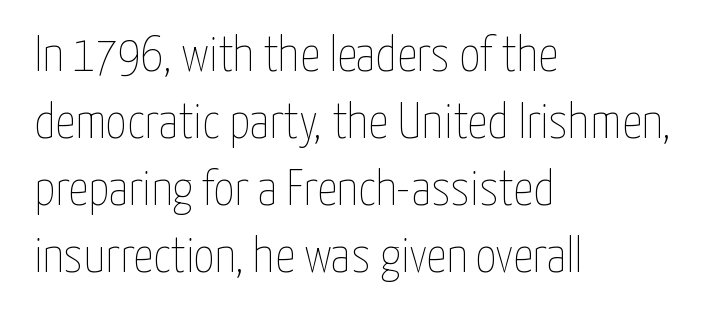
Q: Is the text bold? A: No.
Q: Is the text italic (slanted)? A: No, it is upright.
Q: Is the text underlined? A: No.
Q: How is the paragraph aligned? A: Left-aligned.
Q: Is the spacing between letters normal or unusually wide? A: Normal.
Q: Is the spacing between lines tight, normal or loose? A: Normal.
Q: Width (condensed, normal, or wide)? A: Condensed.
Q: Stroke contrast? A: Low.
Q: x-height? A: Medium.
Q: Monospaced? A: No.
